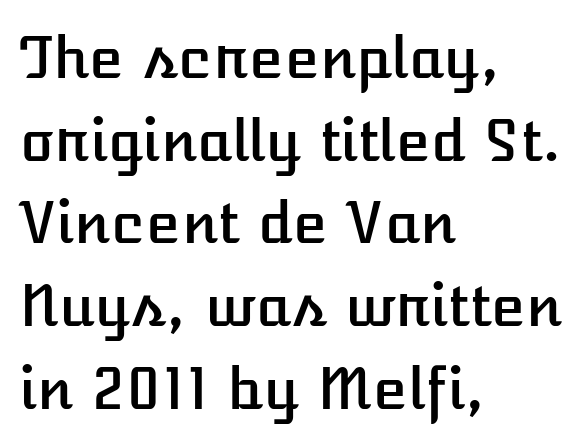
{"italic": "no", "width": "normal", "stroke_contrast": "low", "x_height": "medium", "monospaced": "no", "underline": "no", "align": "left", "line_spacing": "normal", "line_spacing_ratio": 1.45, "letter_spacing": "normal", "letter_spacing_em": 0.0, "glyph_px": 57}
